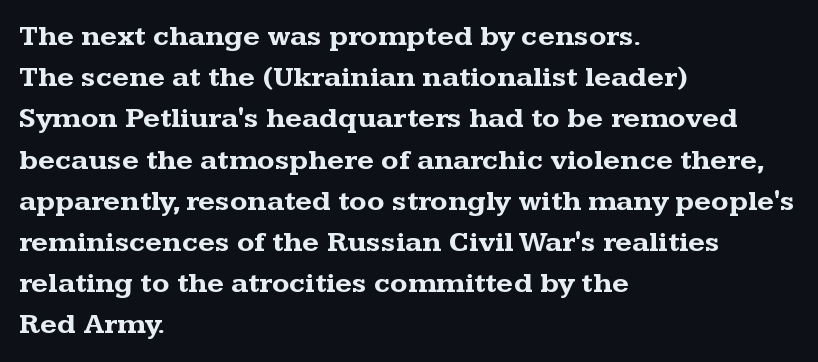
The image shows 29 px bold, wide serif type, upright; set left-aligned, normal line spacing (1.42x), normal letter spacing, not underlined; medium stroke contrast and a medium x-height.
